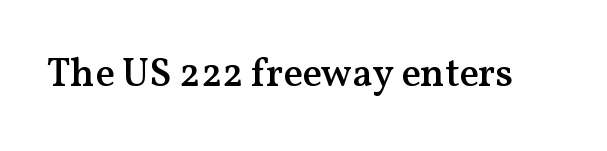
Q: Is the text bold? A: Semi-bold.
Q: Is the text italic (slanted)? A: No, it is upright.
Q: Is the typeface a serif or a sans-serif typeface? A: Serif.
Q: Is the text underlined? A: No.
Q: Is the spacing between letters normal or unusually wide? A: Normal.
Q: Width (condensed, normal, or wide)? A: Normal.
Q: Stroke contrast? A: Medium.
Q: x-height? A: Medium.
Q: Monospaced? A: No.
